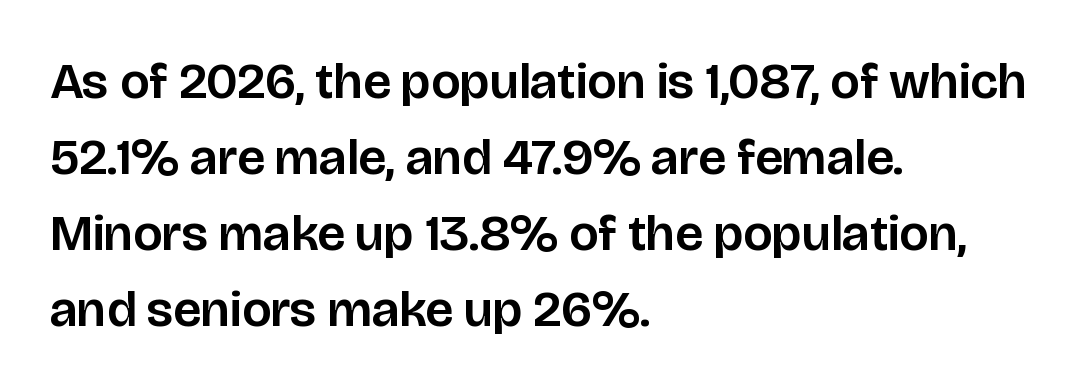
The image shows 51 px sans-serif type, upright; set left-aligned, normal line spacing (1.49x), normal letter spacing, not underlined; low stroke contrast and a large x-height.
